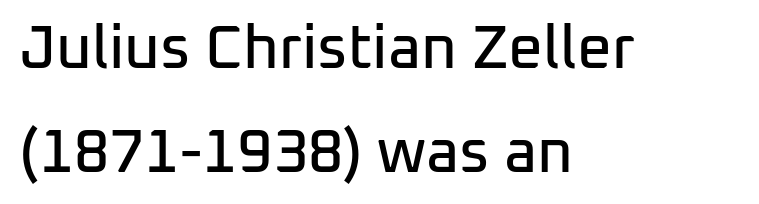
Q: Is the text italic (slanted)? A: No, it is upright.
Q: Is the typeface a serif or a sans-serif typeface? A: Sans-serif.
Q: Is the text underlined? A: No.
Q: How is the paragraph aligned? A: Left-aligned.
Q: Is the spacing between letters normal or unusually wide? A: Normal.
Q: Is the spacing between lines tight, normal or loose? A: Normal.
Q: Width (condensed, normal, or wide)? A: Normal.
Q: Stroke contrast? A: Low.
Q: x-height? A: Medium.
Q: Monospaced? A: No.
